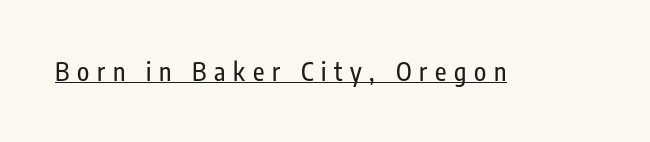
{"italic": "no", "underline": "yes", "letter_spacing": "wide", "letter_spacing_em": 0.31, "glyph_px": 25}
